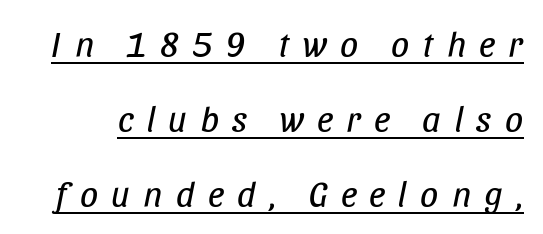
The image shows 36 px regular-weight, condensed type, italic (leaning right); set loose line spacing (2.08x), unusually wide letter spacing (+0.37 em), underlined; low stroke contrast and a large x-height.
